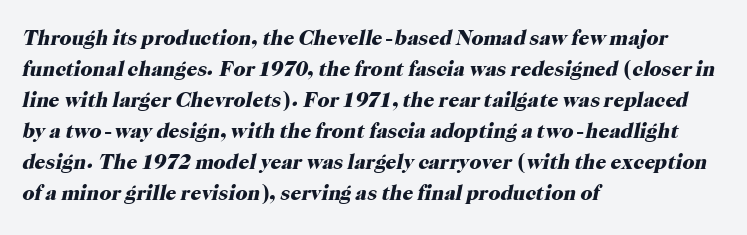
{"italic": "yes", "lean": "right", "slant_degrees": 12, "bold": "yes", "underline": "no", "align": "left", "line_spacing": "normal", "line_spacing_ratio": 1.48, "letter_spacing": "normal", "letter_spacing_em": 0.0, "glyph_px": 21}
